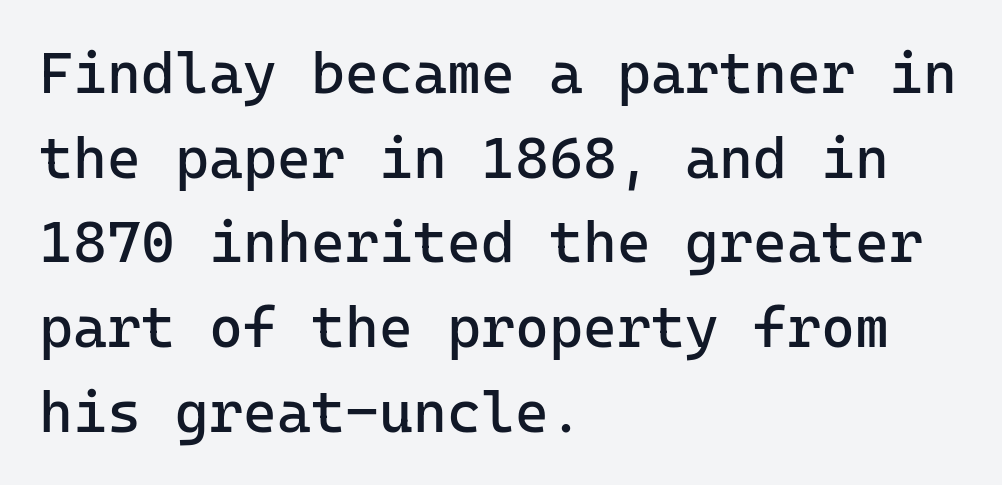
Ink coverage per letter is moderate at most. The font's upright variant was chosen for this text. Rule under the text: the space is simply empty. Reading down the block, your eye returns to a fixed left position each line. Students, observe: this is what conventionally led text looks like. Type style note: lacks serifs.
